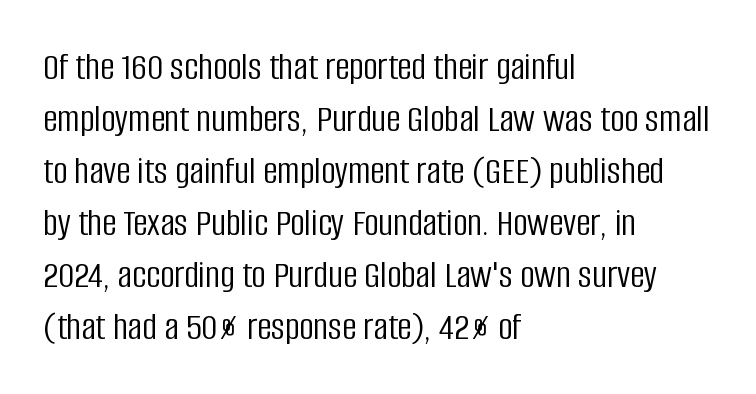
The image shows 40 px light, condensed sans-serif type, upright; set left-aligned, normal line spacing (1.3x), normal letter spacing, not underlined; low stroke contrast and a large x-height.
